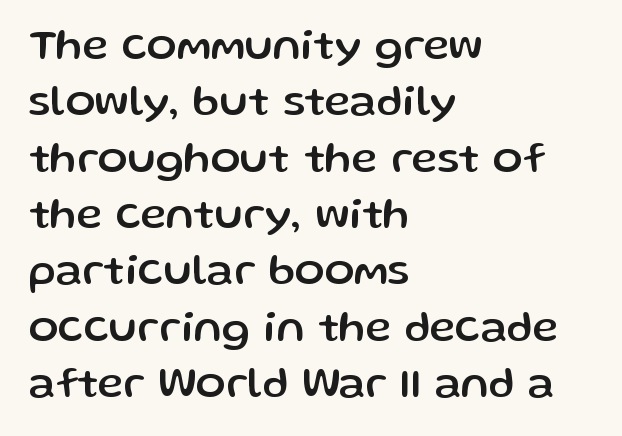
Descenders hang freely into open space. The designer left line spacing at the default. Looks like regular typesetting: each glyph gets only the width it needs. Typographically, this falls in the sans-serif category. If you drew a line through each stem, it would be perfectly vertical. The setting favours the left margin, as ordinary paragraphs usually do.
